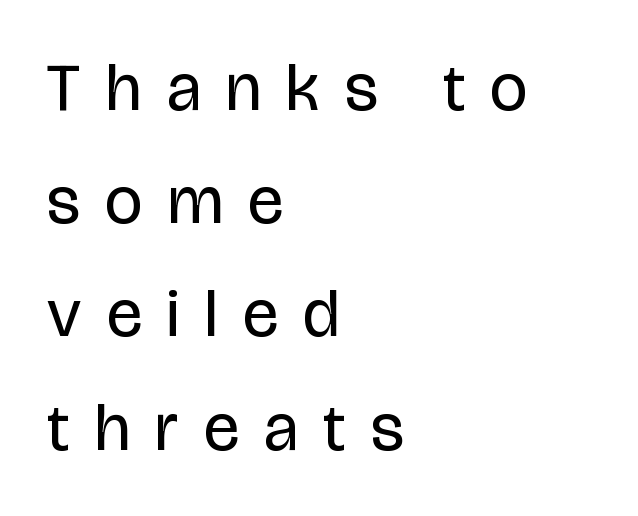
{"serif": "no", "italic": "no", "bold": "no", "weight": "regular", "width": "condensed", "stroke_contrast": "low", "x_height": "large", "monospaced": "no", "underline": "no", "align": "left", "line_spacing": "normal", "line_spacing_ratio": 1.69, "letter_spacing": "wide", "letter_spacing_em": 0.38, "glyph_px": 67}
